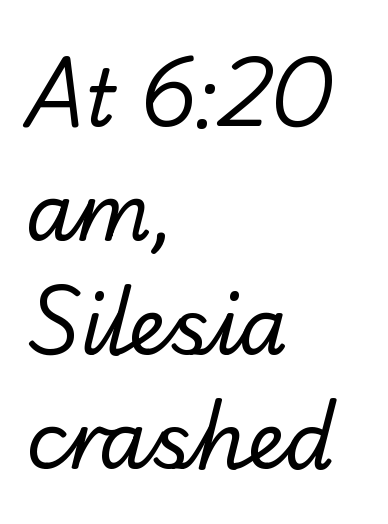
The image shows 78 px regular-weight sans-serif type; set left-aligned, normal line spacing (1.46x), normal letter spacing, not underlined; low stroke contrast and a small x-height.
